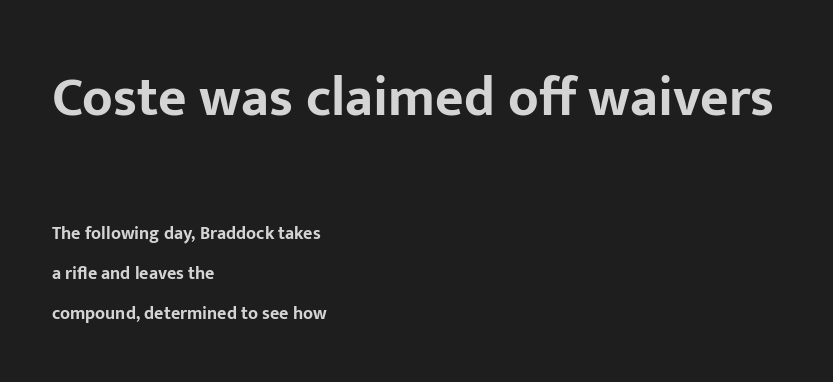
Typographically, this falls in the sans-serif category. Leading is clearly above the norm, producing a sparse column. Top chunk: large. Bottom chunk: small. This is the regular roman posture of the typeface. Caption: multi-line text, flush left, ragged right.
